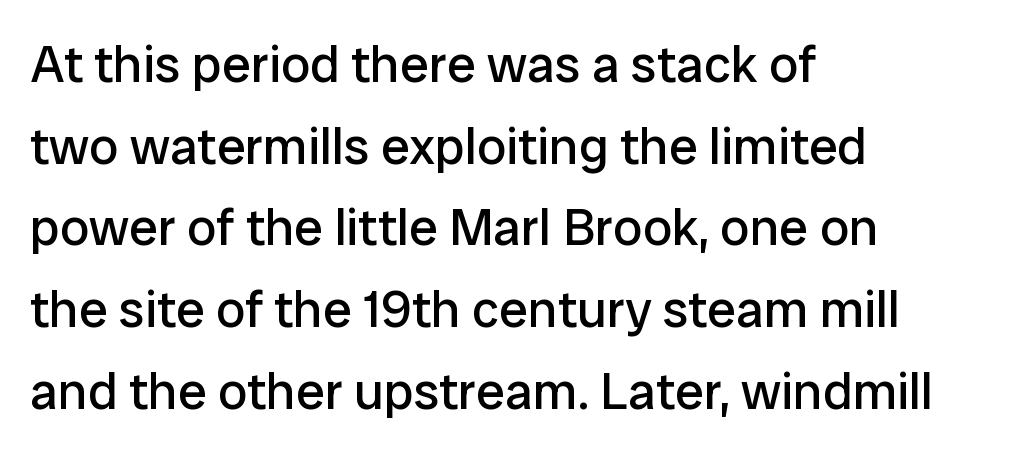
Letters have the restrained weight of plain body copy at most. Honestly, the letter spacing is just normal — you wouldn't notice it. Type without underlining. One glance says typical: line gaps are just what's usual.
